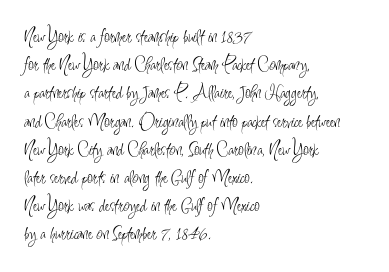
Nobody drew a line under any word here. The lines sit at an ordinary, default distance from one another. Summary of weight: not heavy and not bold.
